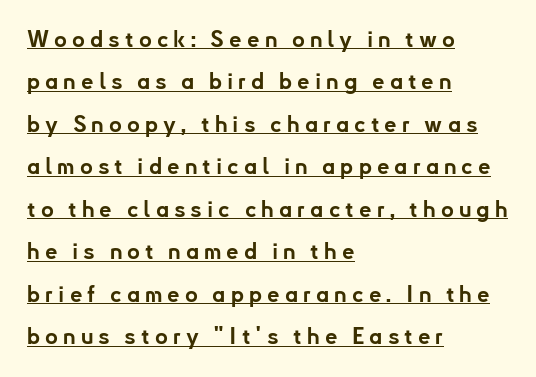
Q: Is the text bold? A: Yes.
Q: Is the text italic (slanted)? A: No, it is upright.
Q: Is the text underlined? A: Yes.
Q: How is the paragraph aligned? A: Left-aligned.
Q: Is the spacing between letters normal or unusually wide? A: Unusually wide.
Q: Is the spacing between lines tight, normal or loose? A: Loose.
